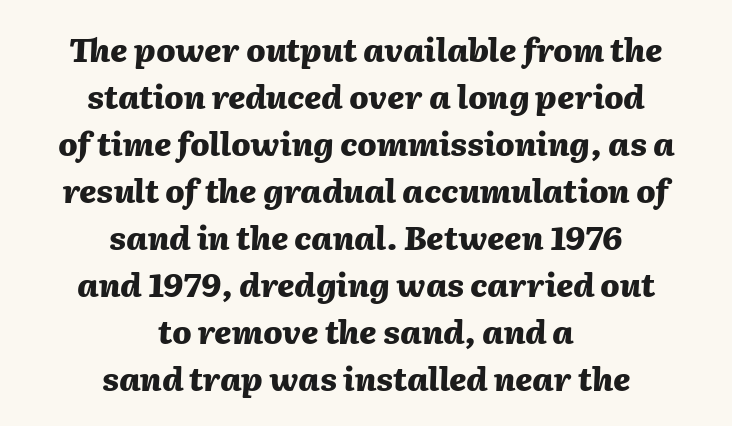
The specimen omits any rule beneath the text block's lines. The font's italic variant was chosen for this text. The type is set solid horizontally, with unmodified tracking. Think of a printed novel: that variable character pitch is what you see here. Line starts and ends both wander, symmetrically. What's the leading like? Ordinary, nothing unusual.
